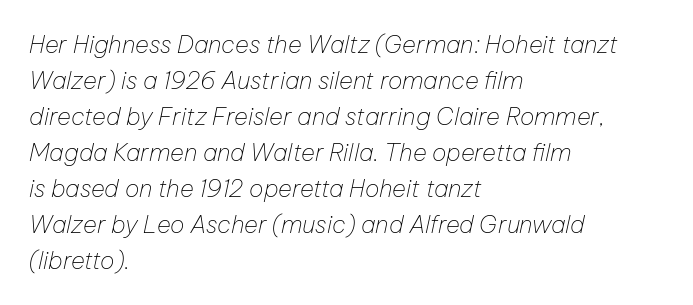
The image shows 24 px text type, italic (leaning right); set left-aligned, normal line spacing (1.5x), normal letter spacing, not underlined.
